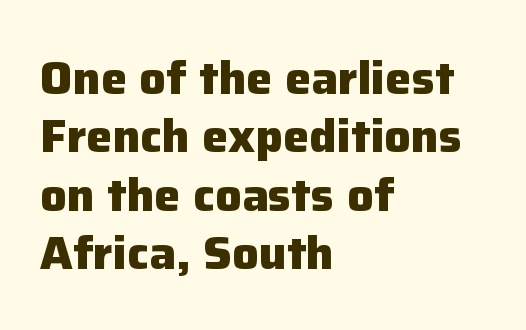
{"serif": "no", "italic": "no", "bold": "yes", "weight": "heavy", "width": "normal", "stroke_contrast": "low", "x_height": "medium", "monospaced": "no", "underline": "no", "align": "left", "line_spacing_ratio": 1.24, "letter_spacing": "normal", "letter_spacing_em": 0.0, "glyph_px": 47}
